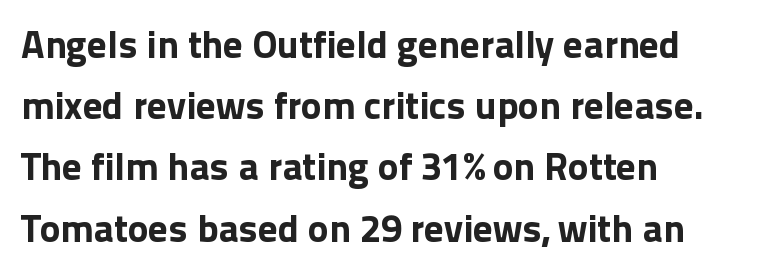
The image shows 39 px bold sans-serif type, upright; set left-aligned, normal line spacing (1.57x), normal letter spacing, not underlined; a medium x-height.
